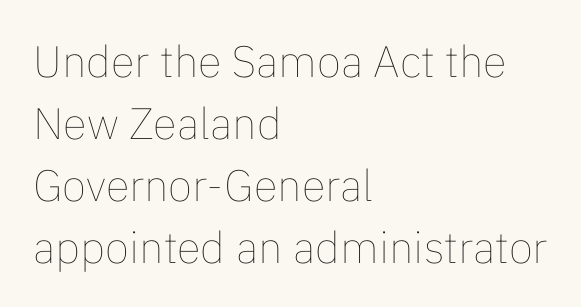
Q: Is the text bold? A: No.
Q: Is the text italic (slanted)? A: No, it is upright.
Q: Is the text underlined? A: No.
Q: How is the paragraph aligned? A: Left-aligned.
Q: Is the spacing between letters normal or unusually wide? A: Normal.
Q: Is the spacing between lines tight, normal or loose? A: Normal.
Q: Width (condensed, normal, or wide)? A: Normal.
Q: Stroke contrast? A: Low.
Q: x-height? A: Medium.
Q: Monospaced? A: No.
